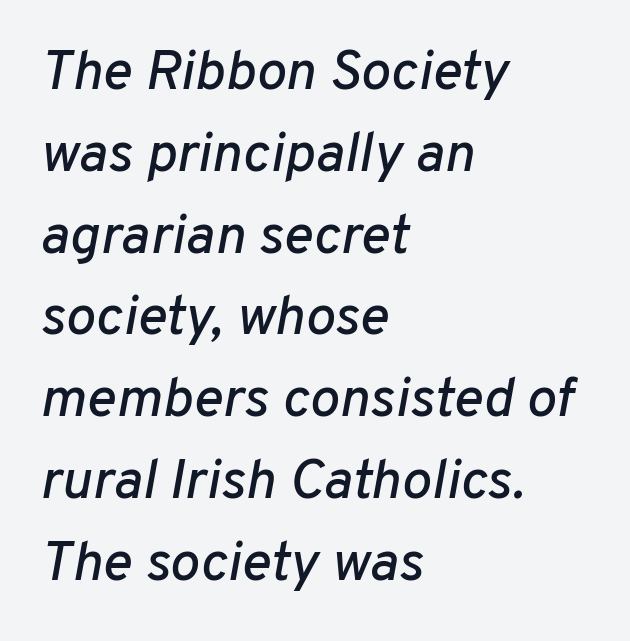
How are the letters spaced? Ordinarily, with no added tracking. Rows of type keep a routine distance in the vertical direction. Each row of text sits above clean, open space. Varying glyph widths throughout — classic text-font behaviour.
